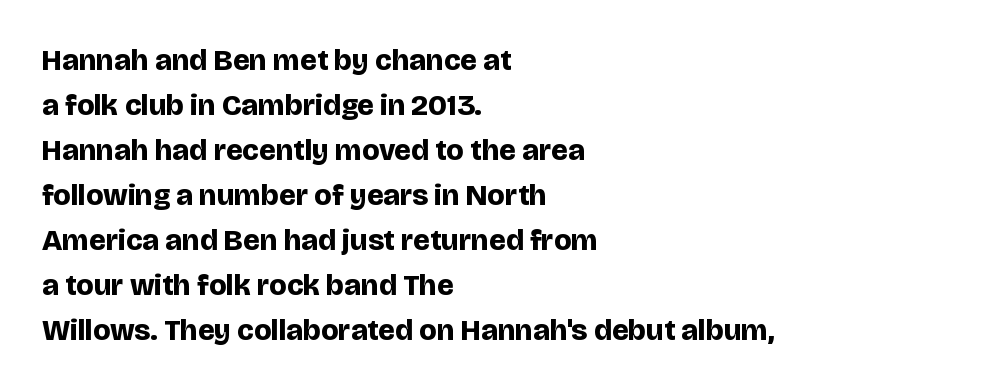
{"serif": "no", "italic": "no", "bold": "yes", "weight": "bold", "width": "normal", "stroke_contrast": "low", "x_height": "large", "monospaced": "no", "underline": "no", "align": "left", "line_spacing": "normal", "line_spacing_ratio": 1.5, "letter_spacing": "normal", "letter_spacing_em": 0.0, "glyph_px": 30}
